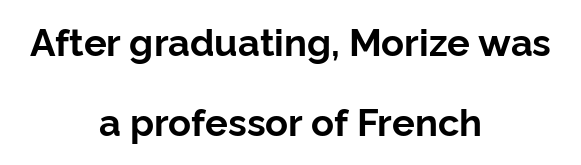
The image shows 38 px bold sans-serif type, upright; set centered, loose line spacing (2.1x), normal letter spacing, not underlined; low stroke contrast and a medium x-height.
